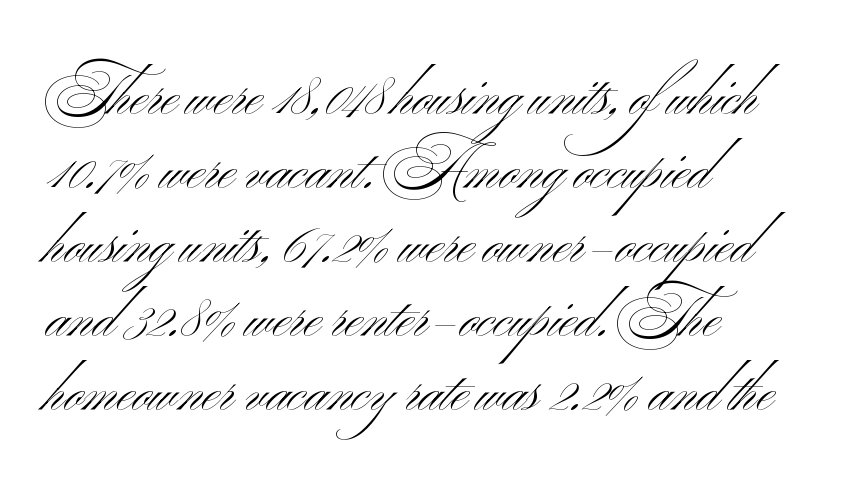
Q: Is the text bold? A: No.
Q: Is the text italic (slanted)? A: Yes.
Q: Is the typeface a serif or a sans-serif typeface? A: Sans-serif.
Q: Is the text underlined? A: No.
Q: How is the paragraph aligned? A: Left-aligned.
Q: Is the spacing between letters normal or unusually wide? A: Normal.
Q: Is the spacing between lines tight, normal or loose? A: Normal.
Q: Width (condensed, normal, or wide)? A: Wide.
Q: Stroke contrast? A: Medium.
Q: x-height? A: Small.
Q: Monospaced? A: No.
